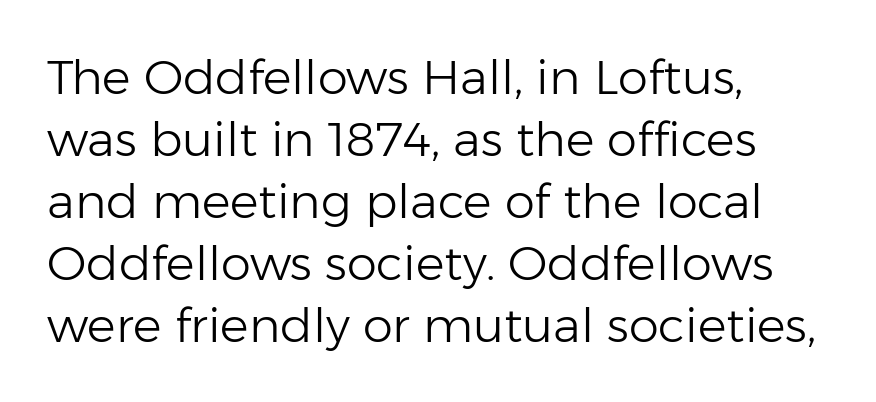
{"serif": "no", "italic": "no", "bold": "no", "weight": "light", "width": "normal", "stroke_contrast": "low", "x_height": "medium", "monospaced": "no", "underline": "no", "align": "left", "line_spacing": "normal", "line_spacing_ratio": 1.29, "letter_spacing": "normal", "letter_spacing_em": 0.0, "glyph_px": 48}
